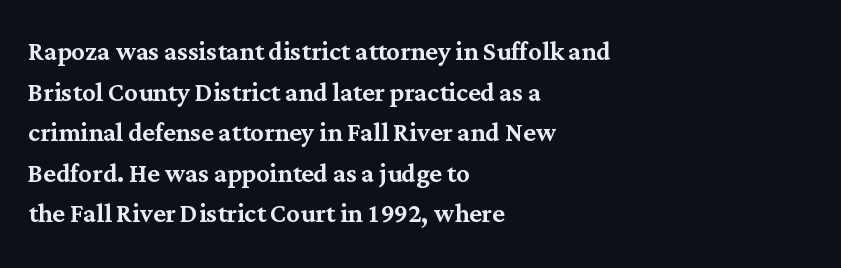
The image shows 33 px serif type, upright; set left-aligned, line spacing 1.23x, normal letter spacing, not underlined; medium stroke contrast and a medium x-height.
